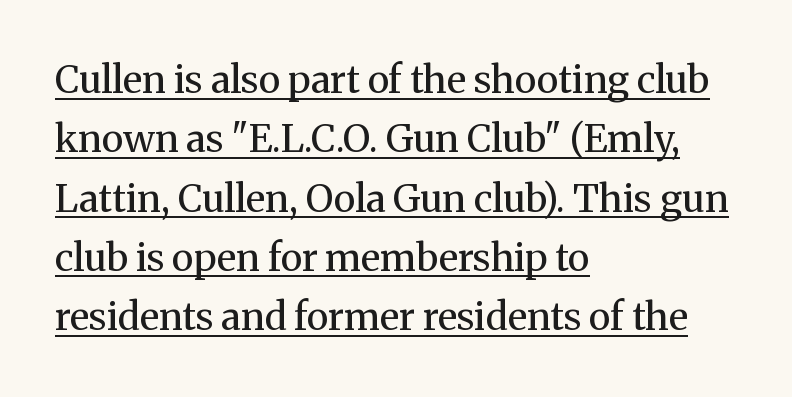
Which margin do the lines hug? The left one — the right edge is uneven. The space between consecutive lines is moderate. Spacing verdict: proportional, widths tailored to each character. Each word holds together tightly as a unit, with standard inter-letter gaps.
